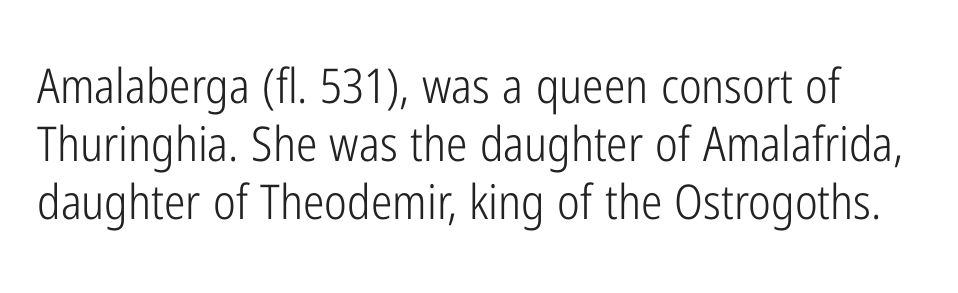
The image shows 48 px light, condensed sans-serif type, upright; set line spacing 1.21x, normal letter spacing, not underlined; low stroke contrast and a medium x-height.
